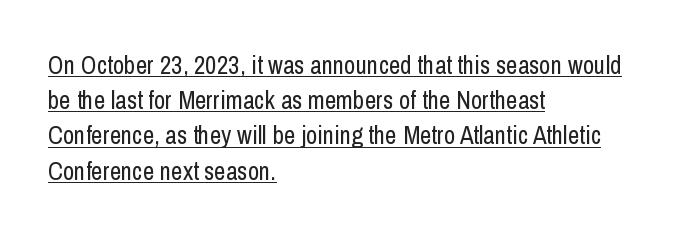
{"italic": "no", "bold": "no", "underline": "yes", "align": "left", "line_spacing": "normal", "line_spacing_ratio": 1.41, "letter_spacing": "normal", "letter_spacing_em": 0.0, "glyph_px": 25}
